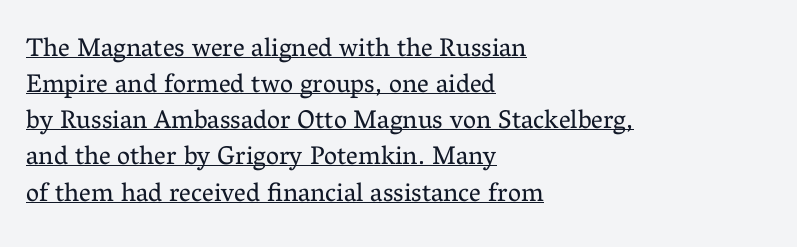
{"italic": "no", "bold": "no", "underline": "yes", "align": "left", "line_spacing": "normal", "line_spacing_ratio": 1.39, "letter_spacing": "normal", "letter_spacing_em": 0.0, "glyph_px": 26}
